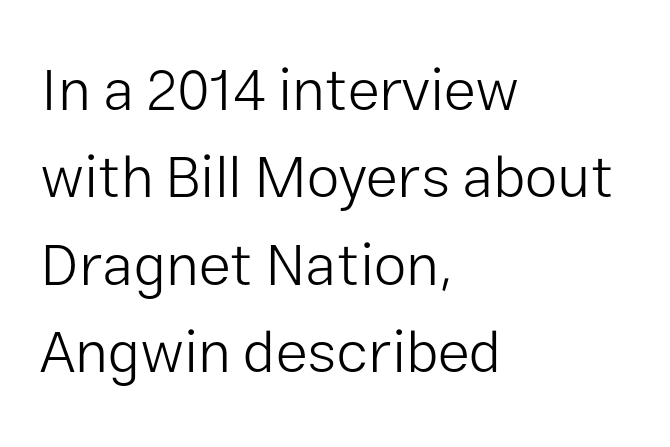
{"serif": "no", "italic": "no", "bold": "no", "weight": "light", "width": "normal", "stroke_contrast": "low", "x_height": "medium", "monospaced": "no", "underline": "no", "align": "left", "line_spacing": "normal", "line_spacing_ratio": 1.48, "letter_spacing": "normal", "letter_spacing_em": 0.0, "glyph_px": 59}
